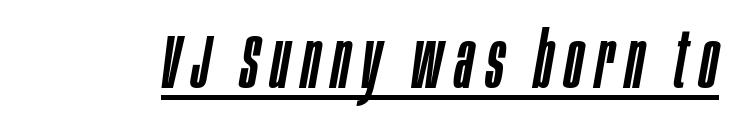
The image shows 77 px condensed type, italic (leaning right); set underlined; low stroke contrast and a large x-height.
